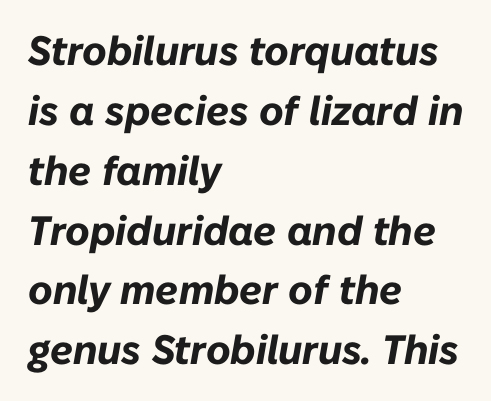
Q: Is the text bold? A: Yes.
Q: Is the text italic (slanted)? A: Yes, it leans right by about 10 degrees.
Q: Is the text underlined? A: No.
Q: How is the paragraph aligned? A: Left-aligned.
Q: Is the spacing between letters normal or unusually wide? A: Normal.
Q: Is the spacing between lines tight, normal or loose? A: Normal.
Q: Width (condensed, normal, or wide)? A: Normal.
Q: Stroke contrast? A: Low.
Q: x-height? A: Medium.
Q: Monospaced? A: No.
